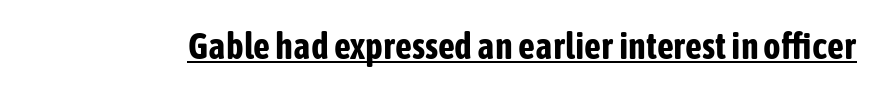
The letters carry no serifs — their stems end cleanly without finishing strokes. In terms of posture, this sample is upright. Looks like someone drew a line under every word here. Character widths vary here, with narrow letters taking less room than wide ones. The strokes are fattened all the way to bold. No extra tracking has been applied to these lines.
